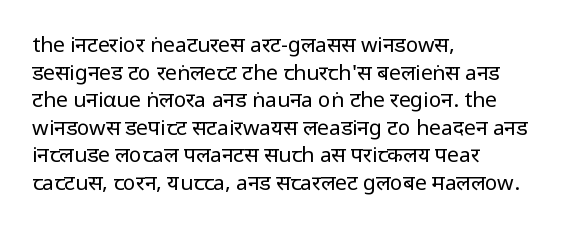
Q: Is the text bold? A: No.
Q: Is the text italic (slanted)? A: No, it is upright.
Q: Is the text underlined? A: No.
Q: How is the paragraph aligned? A: Left-aligned.
Q: Is the spacing between letters normal or unusually wide? A: Normal.
Q: Is the spacing between lines tight, normal or loose? A: Normal.
